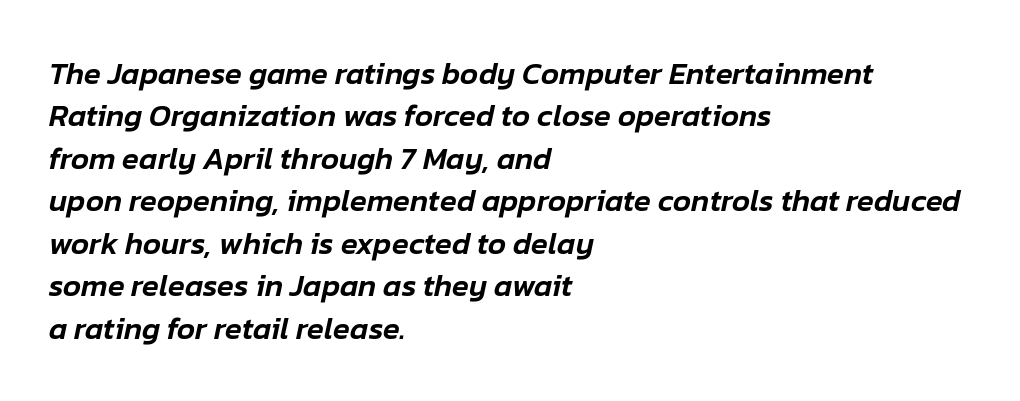
The face used here is proportionally spaced, like ordinary book or web type. One-word summary of the alignment: left. Letter spacing: default. Type without underlining. This sample keeps an unexceptional amount of space between lines. The glyphs look as if they've been sheared to an angle.
